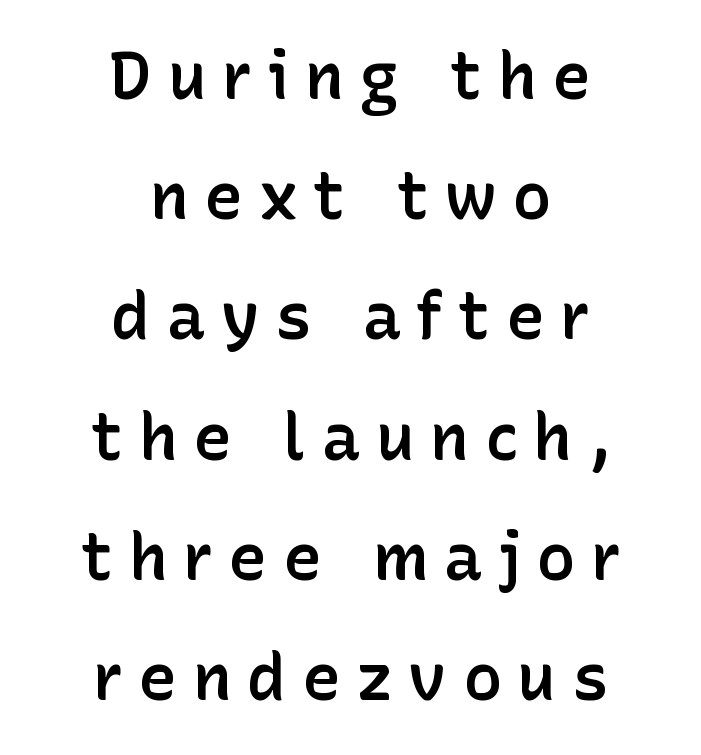
This is sans-serif lettering, the kind often seen on screens and signage. The gaps between neighbouring characters are conspicuously large. Just letters on the line, the space beneath them empty. The rendering uses natural spacing where letterforms have individual widths.
